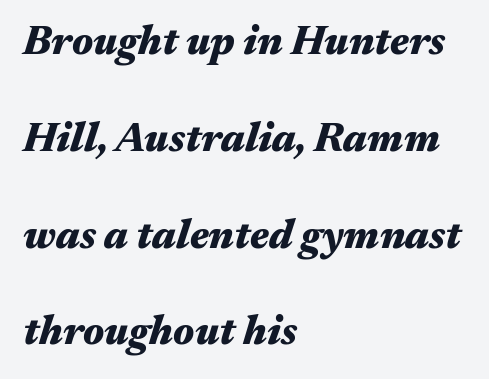
Q: Is the text bold? A: Yes.
Q: Is the text italic (slanted)? A: Yes, it leans right by about 17 degrees.
Q: Is the text underlined? A: No.
Q: How is the paragraph aligned? A: Left-aligned.
Q: Is the spacing between letters normal or unusually wide? A: Normal.
Q: Is the spacing between lines tight, normal or loose? A: Loose.
Q: Width (condensed, normal, or wide)? A: Wide.
Q: Stroke contrast? A: Medium.
Q: x-height? A: Medium.
Q: Monospaced? A: No.
